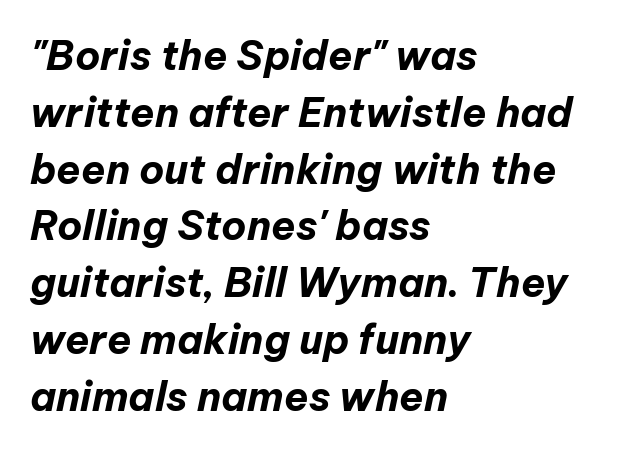
{"italic": "yes", "lean": "right", "slant_degrees": 12, "bold": "yes", "weight": "bold", "width": "normal", "stroke_contrast": "low", "x_height": "medium", "monospaced": "no", "underline": "no", "align": "left", "line_spacing": "normal", "line_spacing_ratio": 1.42, "letter_spacing": "normal", "letter_spacing_em": 0.0, "glyph_px": 40}
